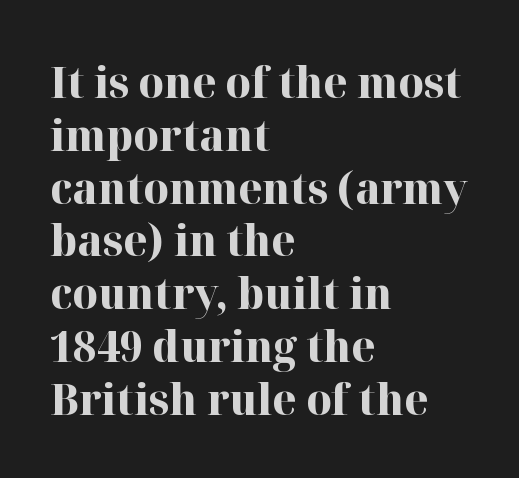
The image shows 44 px bold serif type, upright; set left-aligned, line spacing 1.2x, normal letter spacing, not underlined; high stroke contrast and a medium x-height.
